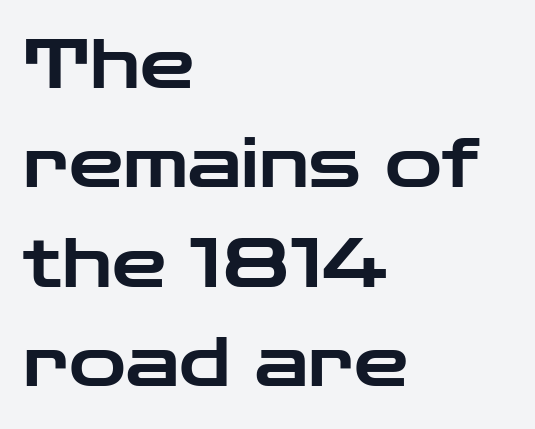
Q: Is the text italic (slanted)? A: No, it is upright.
Q: Is the typeface a serif or a sans-serif typeface? A: Sans-serif.
Q: Is the text underlined? A: No.
Q: How is the paragraph aligned? A: Left-aligned.
Q: Is the spacing between letters normal or unusually wide? A: Normal.
Q: Is the spacing between lines tight, normal or loose? A: Normal.
Q: Width (condensed, normal, or wide)? A: Wide.
Q: Stroke contrast? A: Low.
Q: x-height? A: Medium.
Q: Monospaced? A: No.
